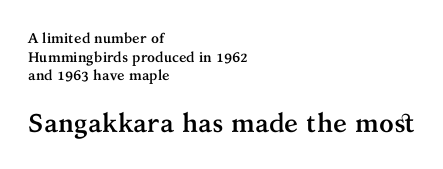
Q: Is the text bold? A: Yes.
Q: Is the text italic (slanted)? A: No, it is upright.
Q: Is the text underlined? A: No.
Q: How is the paragraph aligned? A: Left-aligned.
Q: Is the spacing between letters normal or unusually wide? A: Normal.
Q: Is the spacing between lines tight, normal or loose? A: Normal.
Q: Which block of text is set in a larger size, the first (top) or the second (bottom)? A: The second (bottom) one.
